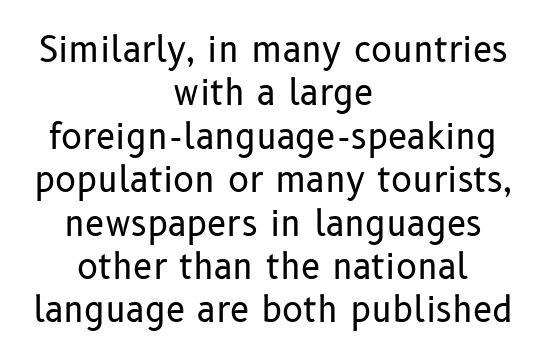
These lines are composed in type without serifs. The lines in this sample share a center point and differ in where they start and stop. Ink coverage per letter is moderate at most. These lines were composed using upright roman letters.
